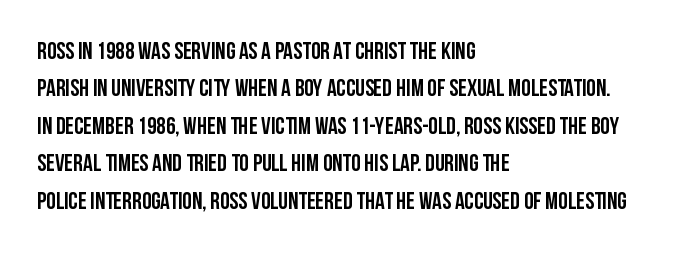
Q: Is the text italic (slanted)? A: No, it is upright.
Q: Is the text underlined? A: No.
Q: How is the paragraph aligned? A: Left-aligned.
Q: Is the spacing between letters normal or unusually wide? A: Normal.
Q: Is the spacing between lines tight, normal or loose? A: Normal.
